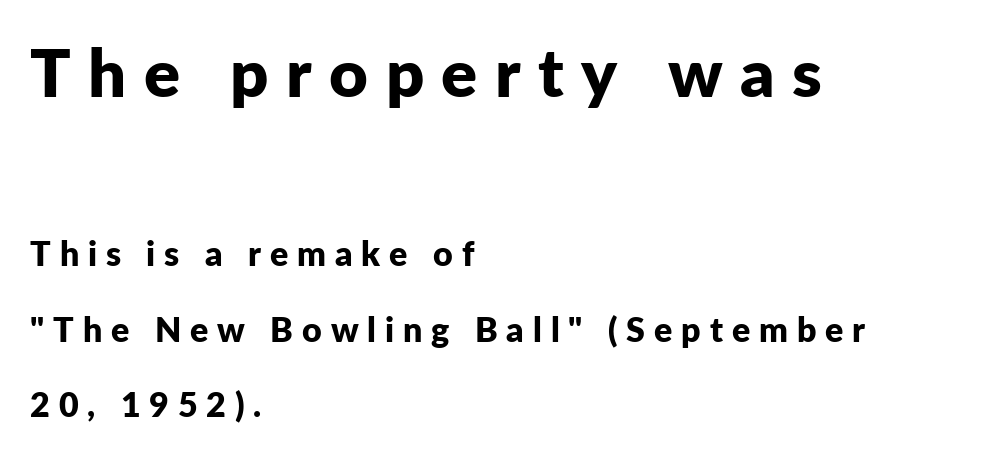
{"serif": "no", "italic": "no", "bold": "yes", "weight": "bold", "width": "normal", "stroke_contrast": "low", "x_height": "medium", "monospaced": "no", "underline": "no", "align": "left", "line_spacing": "loose", "line_spacing_ratio": 2.22, "letter_spacing": "wide", "letter_spacing_em": 0.26, "larger_block": "first", "size_ratio": 1.97, "glyph_px": 67}
